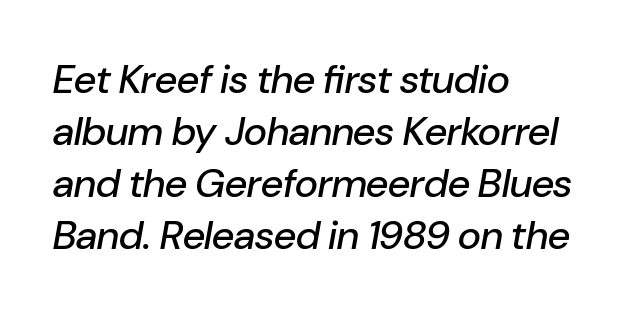
{"italic": "yes", "lean": "right", "slant_degrees": 10, "width": "normal", "stroke_contrast": "low", "x_height": "medium", "monospaced": "no", "underline": "no", "align": "left", "line_spacing": "normal", "line_spacing_ratio": 1.3, "letter_spacing": "normal", "letter_spacing_em": 0.0, "glyph_px": 40}
